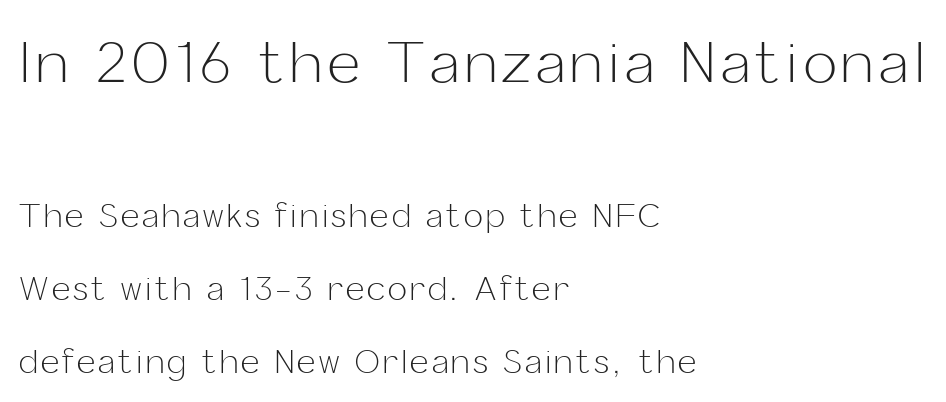
Q: Is the text bold? A: No.
Q: Is the text italic (slanted)? A: No, it is upright.
Q: Is the typeface a serif or a sans-serif typeface? A: Sans-serif.
Q: Is the text underlined? A: No.
Q: How is the paragraph aligned? A: Left-aligned.
Q: Is the spacing between lines tight, normal or loose? A: Loose.
Q: Which block of text is set in a larger size, the first (top) or the second (bottom)? A: The first (top) one.
Q: Width (condensed, normal, or wide)? A: Normal.
Q: Stroke contrast? A: Low.
Q: x-height? A: Medium.
Q: Monospaced? A: No.
